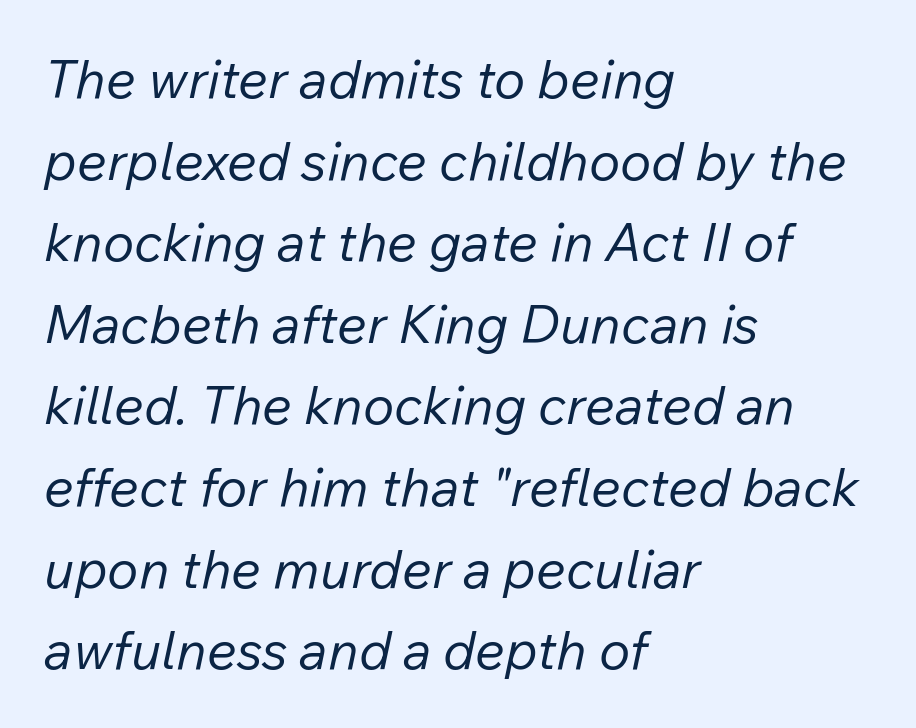
Q: Is the text bold? A: No.
Q: Is the text italic (slanted)? A: Yes, it leans right by about 12 degrees.
Q: Is the text underlined? A: No.
Q: How is the paragraph aligned? A: Left-aligned.
Q: Is the spacing between letters normal or unusually wide? A: Normal.
Q: Is the spacing between lines tight, normal or loose? A: Normal.
Q: Width (condensed, normal, or wide)? A: Normal.
Q: Stroke contrast? A: Low.
Q: x-height? A: Medium.
Q: Monospaced? A: No.
